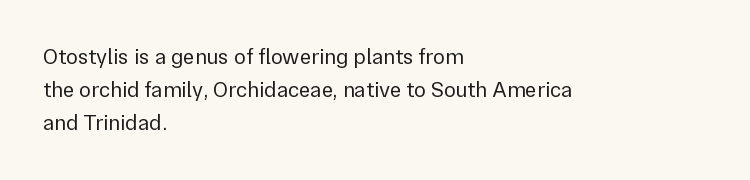
{"italic": "no", "bold": "no", "underline": "no", "align": "left", "line_spacing": "normal", "line_spacing_ratio": 1.51, "letter_spacing": "normal", "letter_spacing_em": 0.0, "glyph_px": 22}
